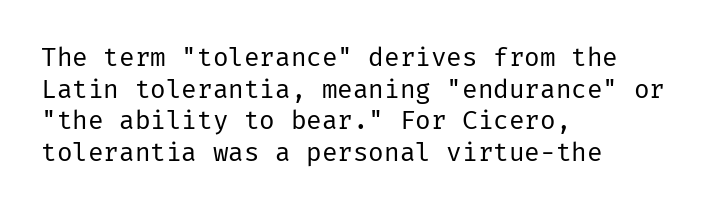
The image shows 26 px text type, upright; set left-aligned, line spacing 1.22x, normal letter spacing, not underlined.
